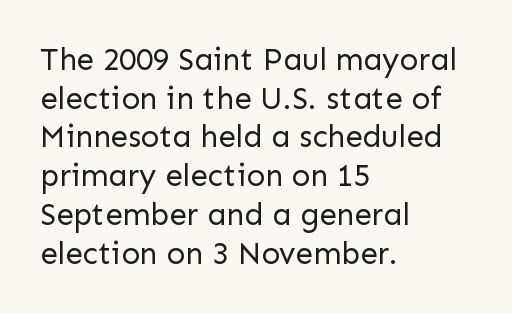
The image shows 31 px regular-weight sans-serif type, upright; set left-aligned, normal line spacing (1.25x), normal letter spacing, not underlined; low stroke contrast and a medium x-height.
